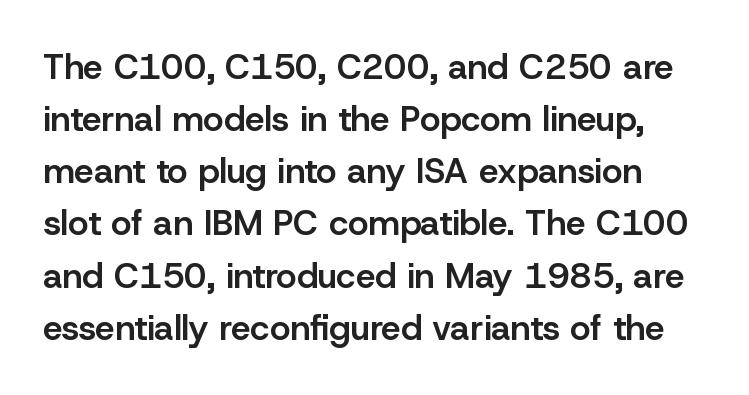
{"serif": "no", "italic": "no", "bold": "semi", "weight": "semibold", "width": "normal", "stroke_contrast": "low", "x_height": "medium", "monospaced": "no", "underline": "no", "line_spacing": "normal", "line_spacing_ratio": 1.49, "letter_spacing": "normal", "letter_spacing_em": 0.0, "glyph_px": 35}
